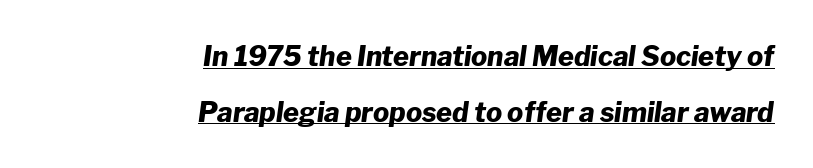
Q: Is the text bold? A: Yes.
Q: Is the text italic (slanted)? A: Yes, it leans right by about 8 degrees.
Q: Is the text underlined? A: Yes.
Q: How is the paragraph aligned? A: Right-aligned.
Q: Is the spacing between letters normal or unusually wide? A: Normal.
Q: Is the spacing between lines tight, normal or loose? A: Loose.
